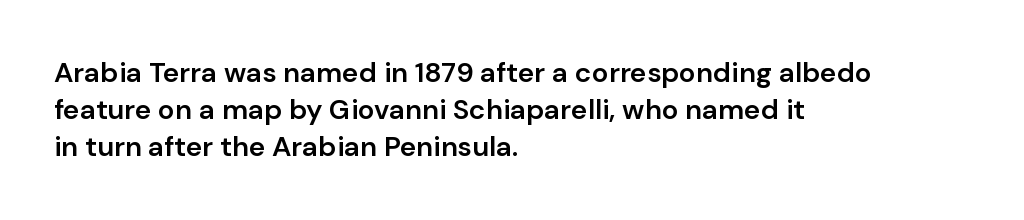
{"serif": "no", "italic": "no", "bold": "semi", "weight": "semibold", "width": "normal", "stroke_contrast": "low", "x_height": "medium", "monospaced": "no", "underline": "no", "align": "left", "line_spacing": "normal", "line_spacing_ratio": 1.33, "letter_spacing": "normal", "letter_spacing_em": 0.0, "glyph_px": 28}
